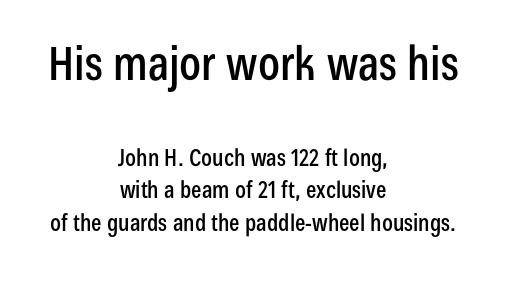
The image shows 46 px condensed sans-serif type, upright; set centered, normal line spacing (1.41x), normal letter spacing, not underlined; the first (top) block is 2.0x larger; low stroke contrast and a medium x-height.
